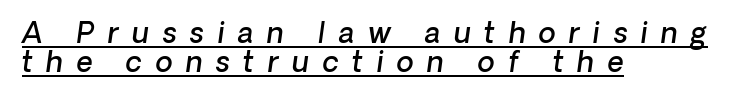
Emphasis by weight is partial: semibold. No feet cap the strokes, marking this as sans-serif type. The tracking reads as deliberately expanded to a designer's eye. The lettering is marked with a stroke running underneath it. The ragged edge is on the right, which tells us the setting is flush left.
